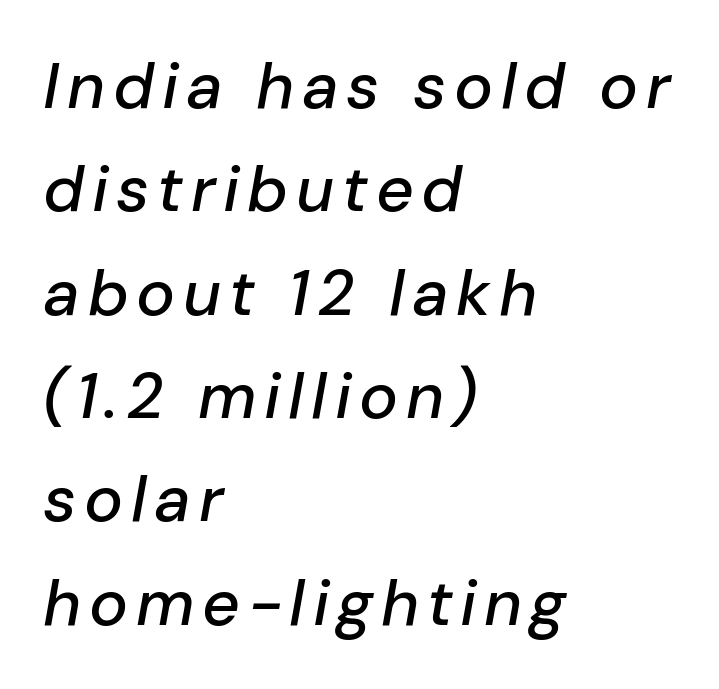
{"italic": "yes", "lean": "right", "slant_degrees": 10, "width": "normal", "stroke_contrast": "low", "x_height": "medium", "monospaced": "no", "underline": "no", "align": "left", "line_spacing": "normal", "line_spacing_ratio": 1.59, "glyph_px": 65}
